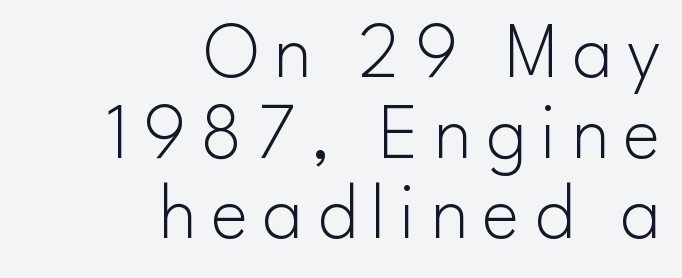
Q: Is the text bold? A: No.
Q: Is the text italic (slanted)? A: No, it is upright.
Q: Is the typeface a serif or a sans-serif typeface? A: Sans-serif.
Q: Is the text underlined? A: No.
Q: How is the paragraph aligned? A: Right-aligned.
Q: Is the spacing between lines tight, normal or loose? A: Tight.
Q: Width (condensed, normal, or wide)? A: Normal.
Q: Stroke contrast? A: Low.
Q: x-height? A: Small.
Q: Monospaced? A: No.
